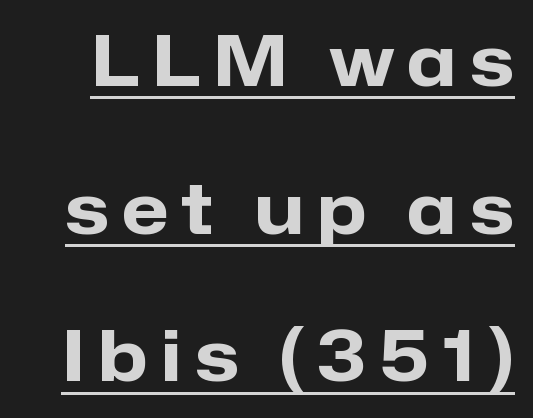
The axis of the letterforms is exactly vertical. Heavy-handed strokes throughout: this text is bold. This sample has the flowing, uneven cadence of proportional lettering. The rendered words wear a rule along their underside.
